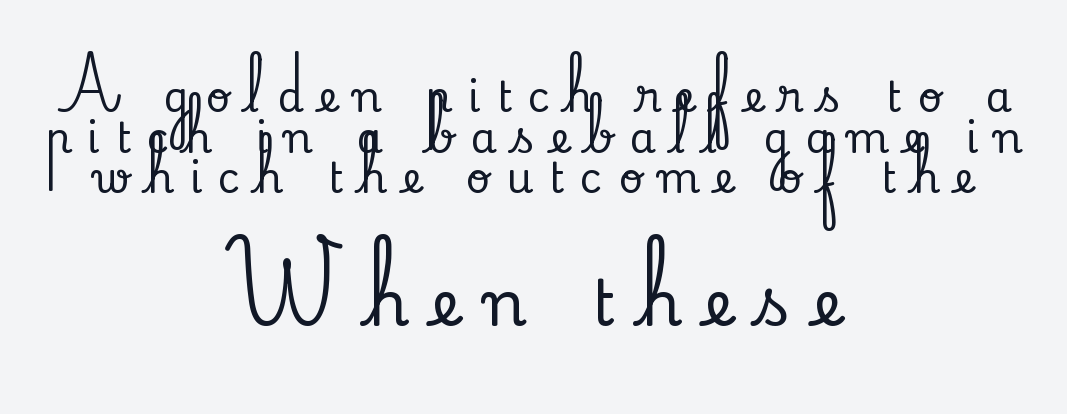
The image shows 63 px serif type, upright; set centered, tight line spacing (0.97x), unusually wide letter spacing (+0.37 em), not underlined; the second (bottom) block is 1.5x larger; low stroke contrast and a small x-height.
